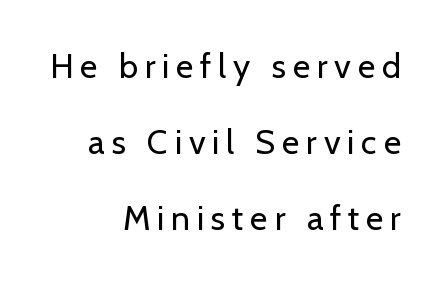
Q: Is the text bold? A: No.
Q: Is the text italic (slanted)? A: No, it is upright.
Q: Is the typeface a serif or a sans-serif typeface? A: Sans-serif.
Q: Is the text underlined? A: No.
Q: How is the paragraph aligned? A: Right-aligned.
Q: Is the spacing between letters normal or unusually wide? A: Unusually wide.
Q: Is the spacing between lines tight, normal or loose? A: Loose.
Q: Width (condensed, normal, or wide)? A: Normal.
Q: Stroke contrast? A: Low.
Q: x-height? A: Medium.
Q: Monospaced? A: No.
